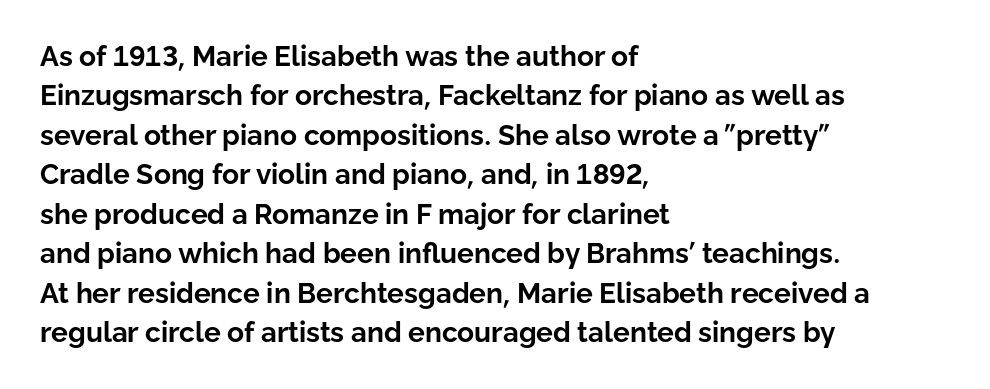
The image shows 28 px bold sans-serif type, upright; set left-aligned, normal line spacing (1.41x), normal letter spacing, not underlined; low stroke contrast and a medium x-height.
